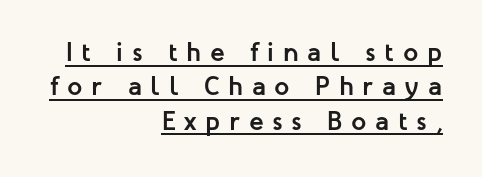
Q: Is the text bold? A: Yes.
Q: Is the text italic (slanted)? A: No, it is upright.
Q: Is the text underlined? A: Yes.
Q: How is the paragraph aligned? A: Right-aligned.
Q: Is the spacing between letters normal or unusually wide? A: Unusually wide.
Q: Is the spacing between lines tight, normal or loose? A: Normal.
